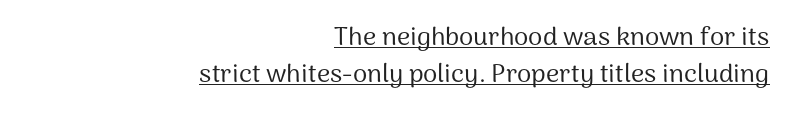
{"italic": "no", "bold": "no", "underline": "yes", "align": "right", "line_spacing": "normal", "line_spacing_ratio": 1.44, "letter_spacing": "normal", "letter_spacing_em": 0.0, "glyph_px": 26}
